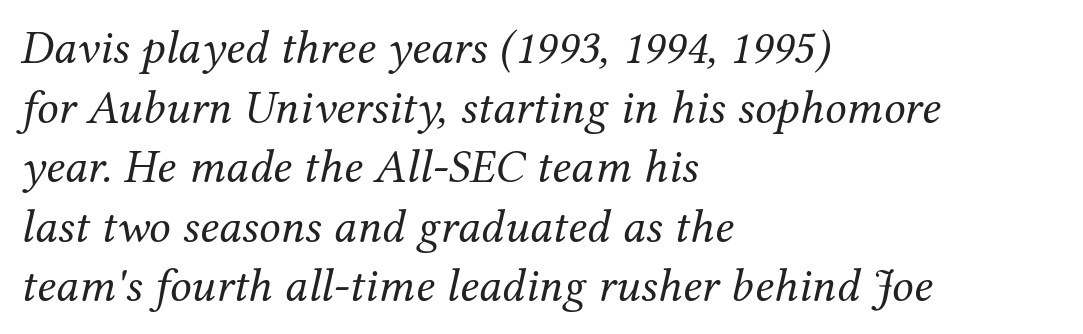
The image shows 48 px regular-weight serif type, italic (leaning right); set left-aligned, line spacing 1.24x, normal letter spacing, not underlined; medium stroke contrast and a medium x-height.
